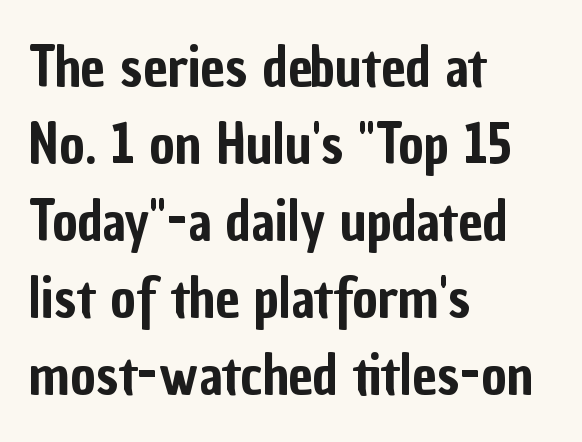
Q: Is the text italic (slanted)? A: No, it is upright.
Q: Is the typeface a serif or a sans-serif typeface? A: Sans-serif.
Q: Is the text underlined? A: No.
Q: How is the paragraph aligned? A: Left-aligned.
Q: Is the spacing between letters normal or unusually wide? A: Normal.
Q: Is the spacing between lines tight, normal or loose? A: Normal.
Q: Width (condensed, normal, or wide)? A: Condensed.
Q: Stroke contrast? A: Low.
Q: x-height? A: Medium.
Q: Monospaced? A: No.
